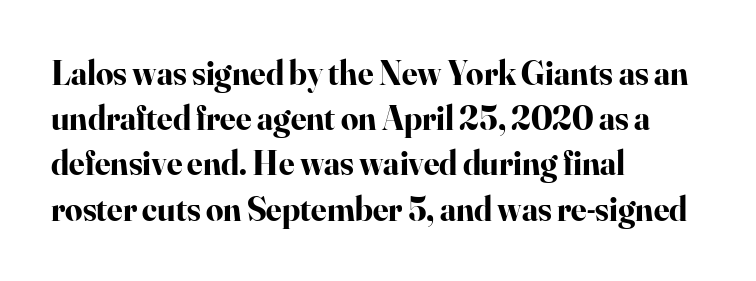
Yep, those are serifs on the letters. Between one letter and the next there's only the usual sliver of space. Style check: upright. Proportional: the letters do not fall into vertical columns. Evenly set lines give the paragraph a standard silhouette. These lines stack with their left ends in a neat column.
